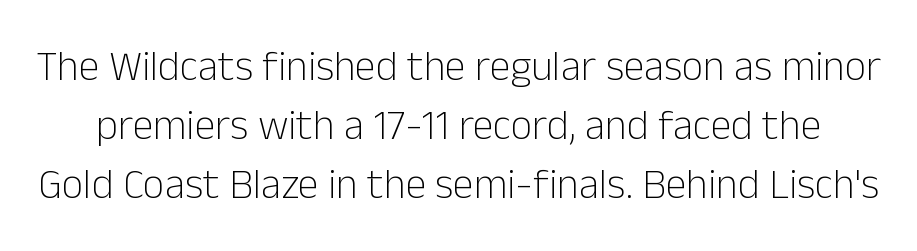
The image shows 42 px light sans-serif type, upright; set normal line spacing (1.4x), normal letter spacing, not underlined; low stroke contrast and a medium x-height.
